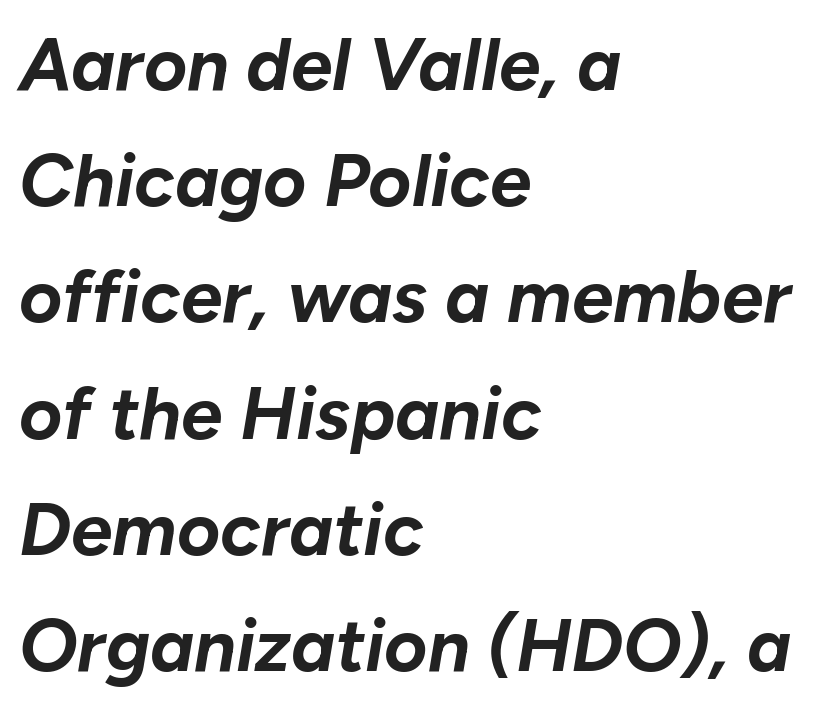
Q: Is the text bold? A: Yes.
Q: Is the text italic (slanted)? A: Yes, it leans right by about 10 degrees.
Q: Is the text underlined? A: No.
Q: How is the paragraph aligned? A: Left-aligned.
Q: Is the spacing between letters normal or unusually wide? A: Normal.
Q: Is the spacing between lines tight, normal or loose? A: Normal.
Q: Width (condensed, normal, or wide)? A: Normal.
Q: Stroke contrast? A: Low.
Q: x-height? A: Medium.
Q: Monospaced? A: No.
